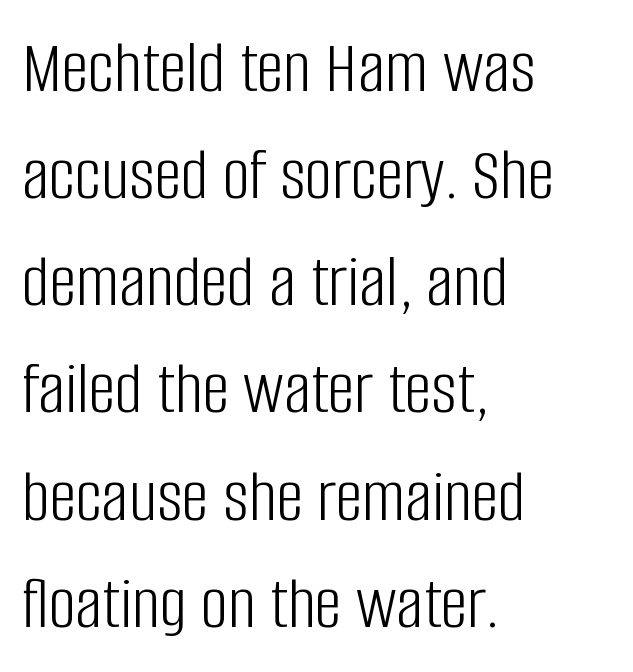
Every character sits straight up, as roman type does. To sum up the face: it is a sans, with no serifs. Normally led — the rows are evenly, conventionally spaced. This rendering leaves character spacing at its baseline value. Letters have the restrained weight of plain body copy at most.
